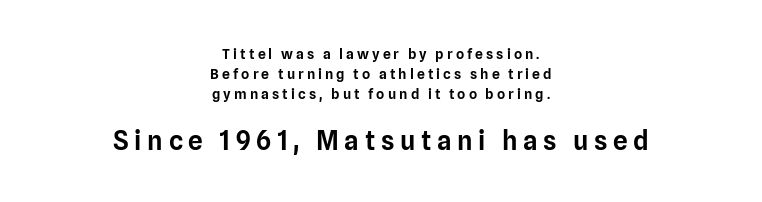
The image shows 26 px text type, upright; set centered, normal line spacing (1.42x), unusually wide letter spacing (+0.22 em), not underlined; the second (bottom) block is 1.86x larger.
